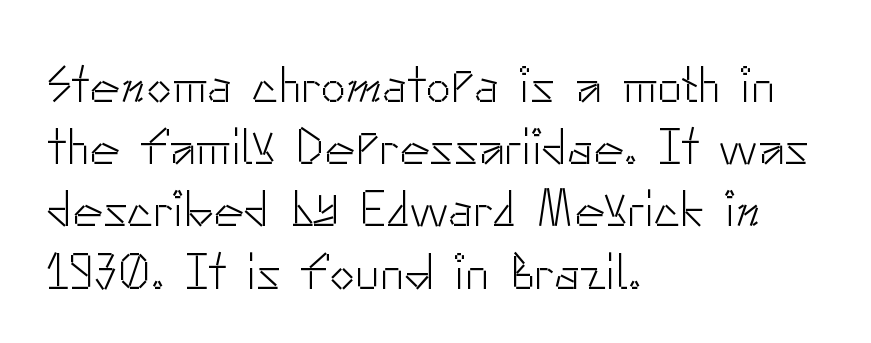
Q: Is the text bold? A: No.
Q: Is the text italic (slanted)? A: No, it is upright.
Q: Is the typeface a serif or a sans-serif typeface? A: Sans-serif.
Q: Is the text underlined? A: No.
Q: How is the paragraph aligned? A: Left-aligned.
Q: Is the spacing between letters normal or unusually wide? A: Normal.
Q: Width (condensed, normal, or wide)? A: Normal.
Q: Stroke contrast? A: Low.
Q: x-height? A: Small.
Q: Monospaced? A: No.
